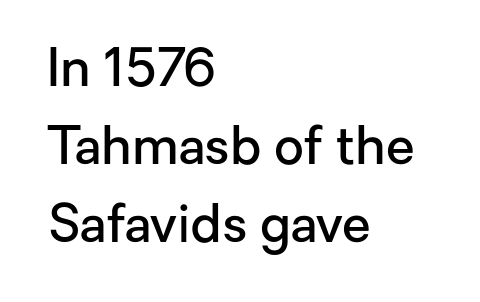
Leading: standard. Notice how the passage keeps a crisp vertical edge on the left only. The font's upright variant was chosen for this text. The rendering uses a semibold face; strokes are thickened but not to full bold.
